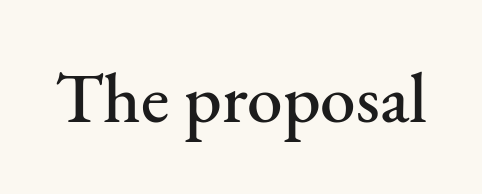
The image shows 71 px serif type, upright; set normal letter spacing, not underlined; medium stroke contrast and a small x-height.
